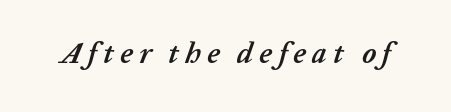
Q: Is the text bold? A: Yes.
Q: Is the text italic (slanted)? A: Yes, it leans right by about 20 degrees.
Q: Is the text underlined? A: No.
Q: Is the spacing between letters normal or unusually wide? A: Unusually wide.
Q: Width (condensed, normal, or wide)? A: Normal.
Q: Stroke contrast? A: Low.
Q: x-height? A: Medium.
Q: Monospaced? A: No.
